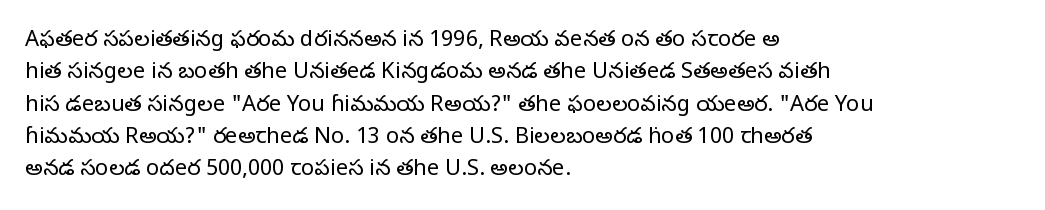
{"italic": "no", "bold": "no", "underline": "no", "align": "left", "line_spacing": "normal", "line_spacing_ratio": 1.47, "letter_spacing": "normal", "letter_spacing_em": 0.0, "glyph_px": 22}
